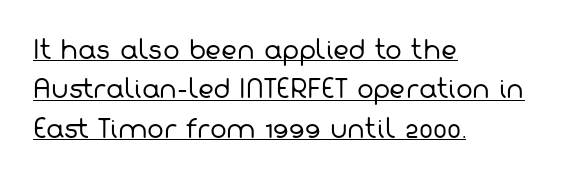
Stems here are at most as thick as an everyday book face. The typesetter chose a ragged-right arrangement here. The rendering uses a moderate line-height, typical for paragraphs. How are the letters spaced? Ordinarily, with no added tracking. A typographer would call this underscored text.
